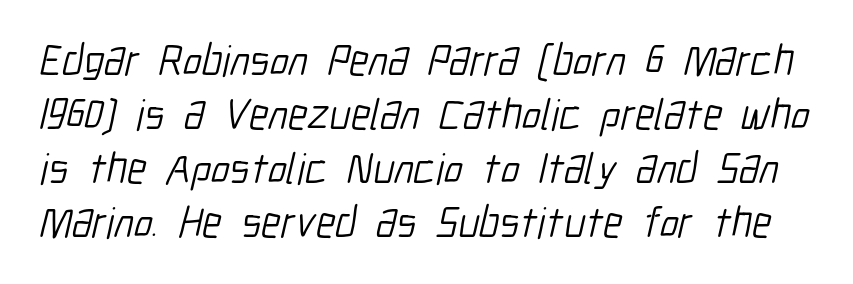
The image shows 44 px light, condensed sans-serif type; set line spacing 1.23x, normal letter spacing, not underlined; low stroke contrast and a medium x-height.
